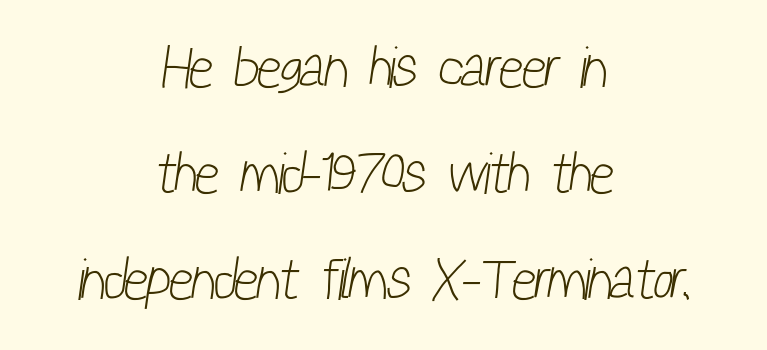
{"serif": "no", "bold": "no", "weight": "light", "width": "condensed", "stroke_contrast": "low", "x_height": "medium", "monospaced": "no", "underline": "no", "align": "center", "line_spacing_ratio": 1.83, "letter_spacing": "normal", "letter_spacing_em": 0.0, "glyph_px": 58}
